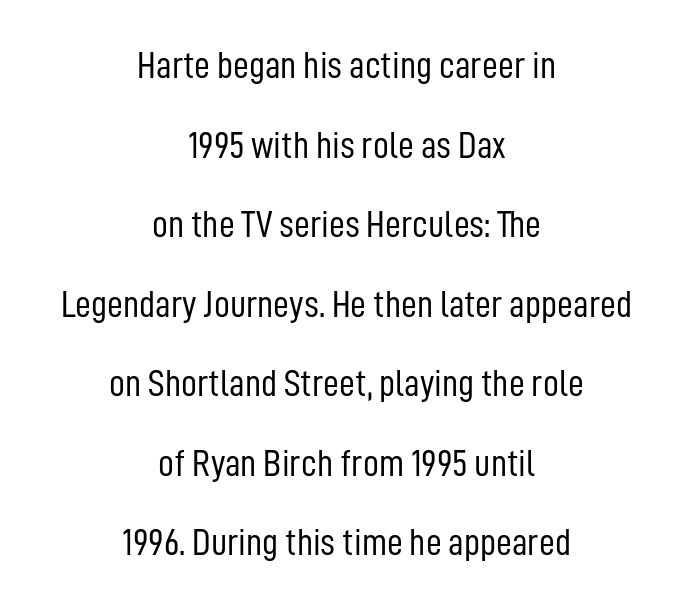
Q: Is the text bold? A: No.
Q: Is the text italic (slanted)? A: No, it is upright.
Q: Is the typeface a serif or a sans-serif typeface? A: Sans-serif.
Q: Is the text underlined? A: No.
Q: How is the paragraph aligned? A: Centered.
Q: Is the spacing between letters normal or unusually wide? A: Normal.
Q: Is the spacing between lines tight, normal or loose? A: Loose.
Q: Width (condensed, normal, or wide)? A: Condensed.
Q: Stroke contrast? A: Low.
Q: x-height? A: Medium.
Q: Monospaced? A: No.
